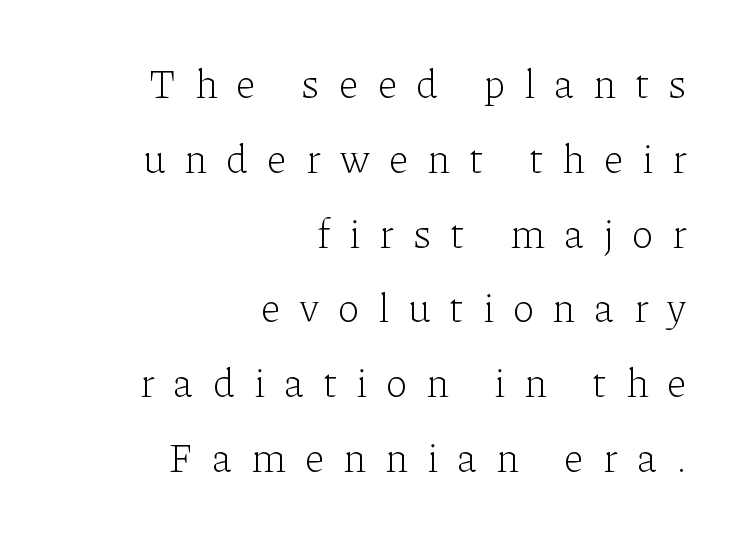
These lines stack with their right ends in a neat column. Quick note: not italic, upright. Between one letter and the next there's a generous, obvious gap. Glance below the letters and you will spot only blank space. You could not count columns in this text — the font is proportionally spaced. Does the type have serifs? Yes, each stem ends in a small foot.
